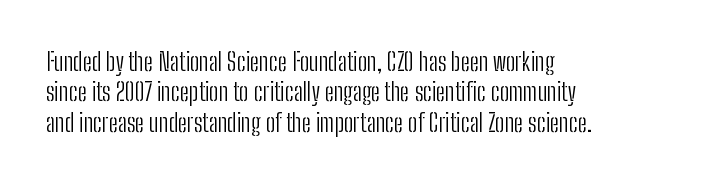
{"italic": "no", "bold": "no", "underline": "no", "align": "left", "line_spacing_ratio": 1.22, "letter_spacing": "normal", "letter_spacing_em": 0.0, "glyph_px": 25}
